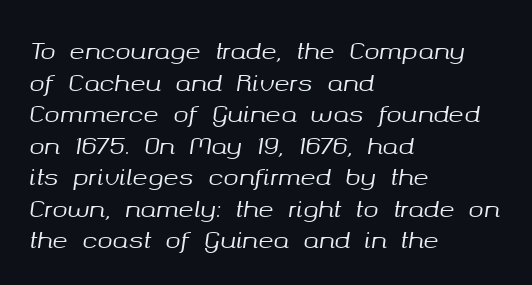
The image shows 23 px text type, italic (leaning right); set left-aligned, normal line spacing (1.37x), normal letter spacing, not underlined.
